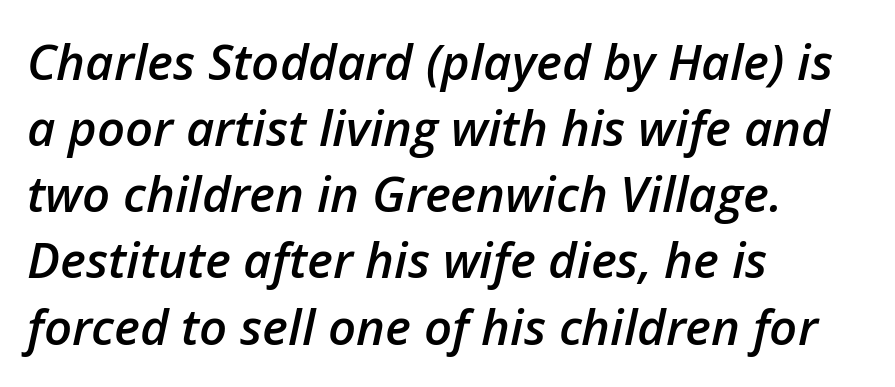
Q: Is the text bold? A: Semi-bold.
Q: Is the text italic (slanted)? A: Yes, it leans right by about 12 degrees.
Q: Is the text underlined? A: No.
Q: How is the paragraph aligned? A: Left-aligned.
Q: Is the spacing between letters normal or unusually wide? A: Normal.
Q: Is the spacing between lines tight, normal or loose? A: Normal.
Q: Width (condensed, normal, or wide)? A: Normal.
Q: Stroke contrast? A: Low.
Q: x-height? A: Medium.
Q: Monospaced? A: No.
